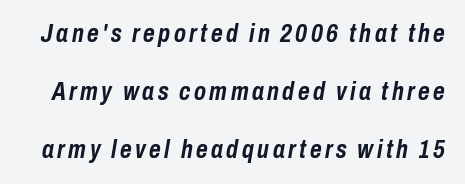
{"italic": "yes", "lean": "right", "slant_degrees": 10, "bold": "yes", "underline": "no", "line_spacing": "loose", "line_spacing_ratio": 2.32, "glyph_px": 25}
